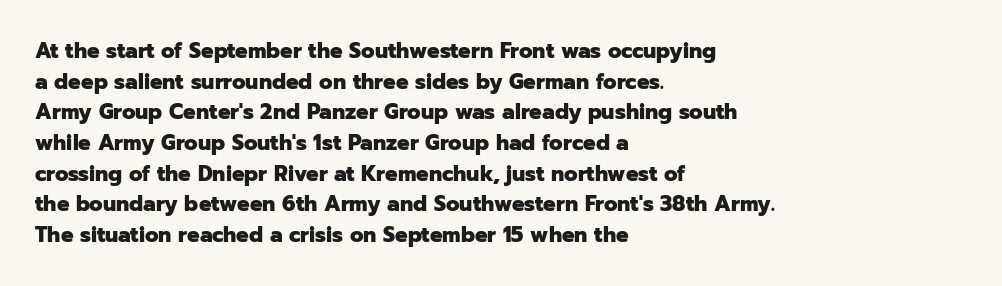
Q: Is the text bold? A: Yes.
Q: Is the text italic (slanted)? A: No, it is upright.
Q: Is the text underlined? A: No.
Q: How is the paragraph aligned? A: Left-aligned.
Q: Is the spacing between letters normal or unusually wide? A: Normal.
Q: Is the spacing between lines tight, normal or loose? A: Normal.
